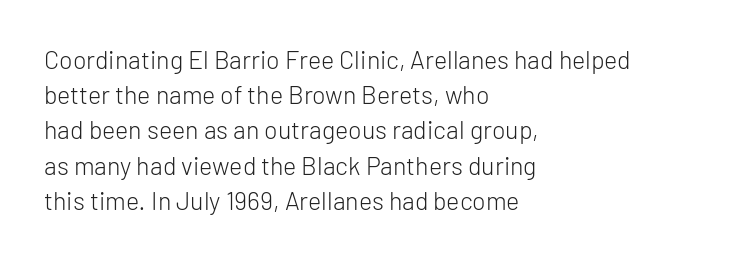
{"italic": "no", "bold": "no", "underline": "no", "align": "left", "line_spacing": "normal", "line_spacing_ratio": 1.41, "letter_spacing": "normal", "letter_spacing_em": 0.0, "glyph_px": 25}
